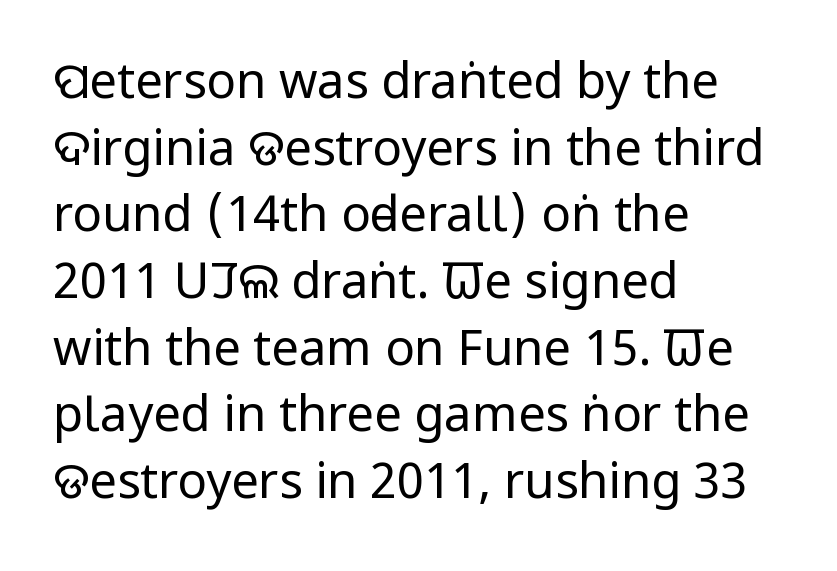
The image shows 49 px regular-weight, condensed sans-serif type, upright; set left-aligned, normal line spacing (1.36x), normal letter spacing, not underlined; low stroke contrast and a large x-height.
